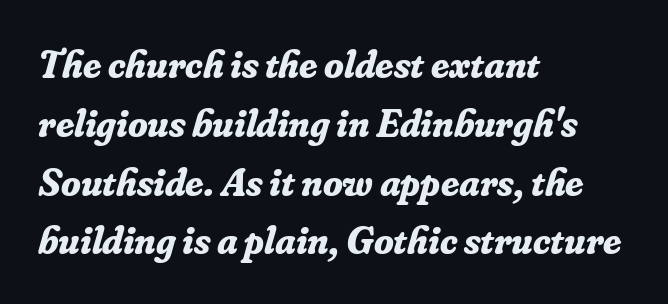
The image shows 40 px bold serif type, italic (leaning right); set left-aligned, normal line spacing (1.47x), normal letter spacing, not underlined; low stroke contrast and a small x-height.
